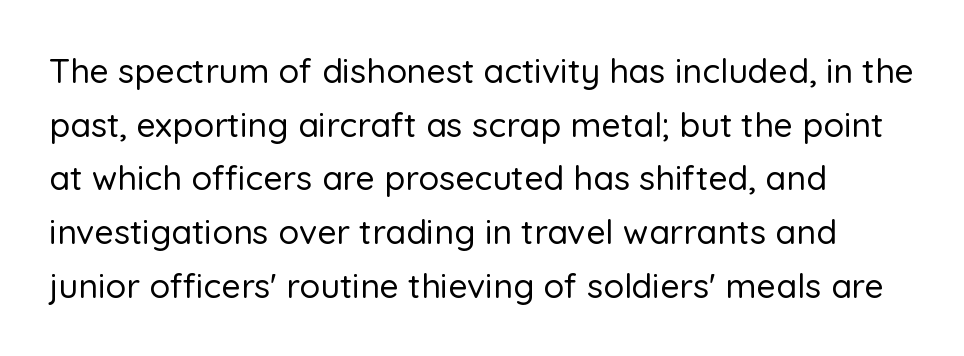
{"serif": "no", "italic": "no", "width": "normal", "stroke_contrast": "low", "x_height": "medium", "monospaced": "no", "underline": "no", "align": "left", "line_spacing": "normal", "line_spacing_ratio": 1.58, "letter_spacing": "normal", "letter_spacing_em": 0.0, "glyph_px": 34}
